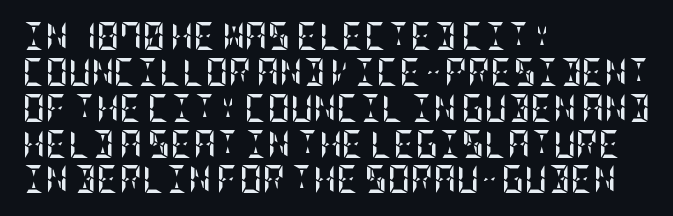
The designer left line spacing at the default. Decoration check: the copy has no underline. Line starts are locked; line ends wander. The letters sit at their default tracking, neither squeezed nor spread.
